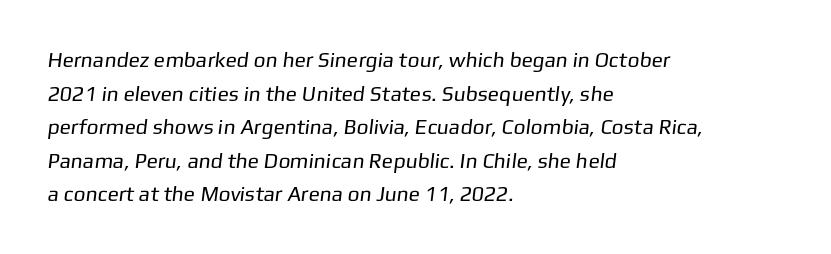
Q: Is the text bold? A: No.
Q: Is the text underlined? A: No.
Q: How is the paragraph aligned? A: Left-aligned.
Q: Is the spacing between letters normal or unusually wide? A: Normal.
Q: Is the spacing between lines tight, normal or loose? A: Normal.
